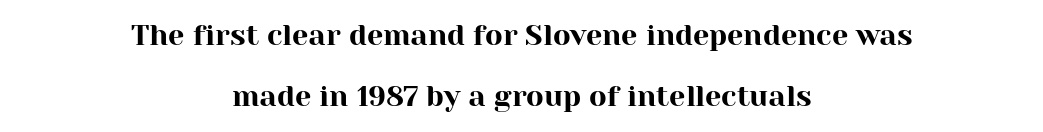
The image shows 29 px serif type, upright; set centered, loose line spacing (2.11x), normal letter spacing, not underlined; high stroke contrast and a medium x-height.
